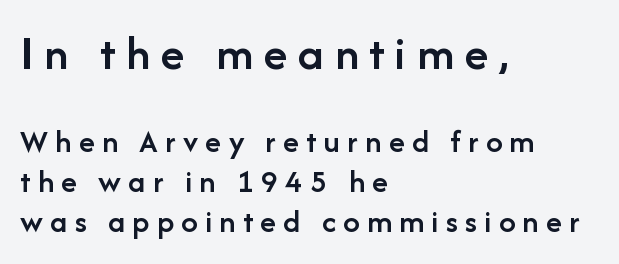
Q: Is the text bold? A: Semi-bold.
Q: Is the text italic (slanted)? A: No, it is upright.
Q: Is the typeface a serif or a sans-serif typeface? A: Sans-serif.
Q: Is the text underlined? A: No.
Q: How is the paragraph aligned? A: Left-aligned.
Q: Is the spacing between letters normal or unusually wide? A: Unusually wide.
Q: Which block of text is set in a larger size, the first (top) or the second (bottom)? A: The first (top) one.
Q: Width (condensed, normal, or wide)? A: Normal.
Q: Stroke contrast? A: Low.
Q: x-height? A: Medium.
Q: Monospaced? A: No.
